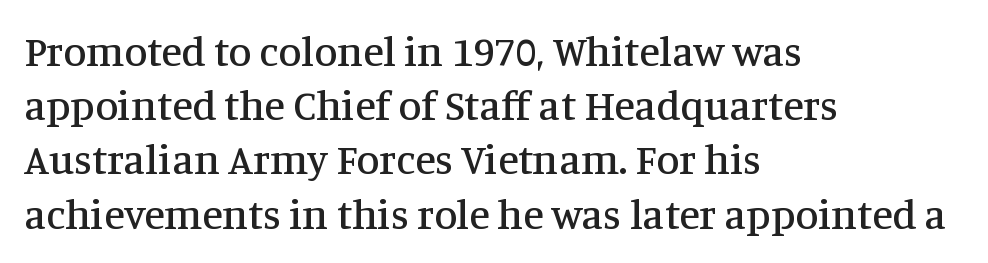
Q: Is the text italic (slanted)? A: No, it is upright.
Q: Is the typeface a serif or a sans-serif typeface? A: Serif.
Q: Is the text underlined? A: No.
Q: How is the paragraph aligned? A: Left-aligned.
Q: Is the spacing between letters normal or unusually wide? A: Normal.
Q: Is the spacing between lines tight, normal or loose? A: Normal.
Q: Width (condensed, normal, or wide)? A: Normal.
Q: Stroke contrast? A: Medium.
Q: x-height? A: Large.
Q: Monospaced? A: No.
